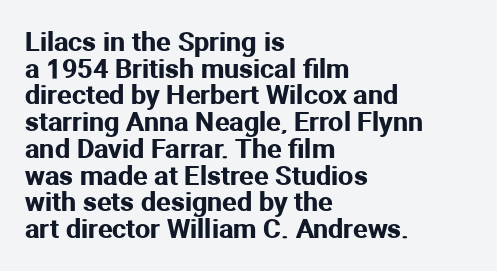
Any mark beneath the type? The region is blank. In terms of leading, this rendering errs on the cramped side. The gaps between neighbouring characters are ordinary and unremarkable. Ascenders rise straight up at ninety degrees. The paragraph shown leans on its left margin.
